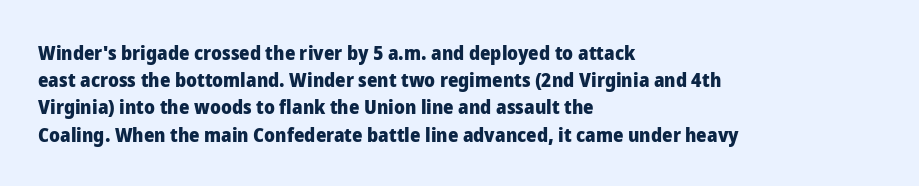
Vertical strokes here are truly vertical. Line spacing here is normal. The rendering anchors every line to the left-hand side. Short note: letters normally spaced. Has an underline been added? It has not. The sample has been set heavy, in full bold.
